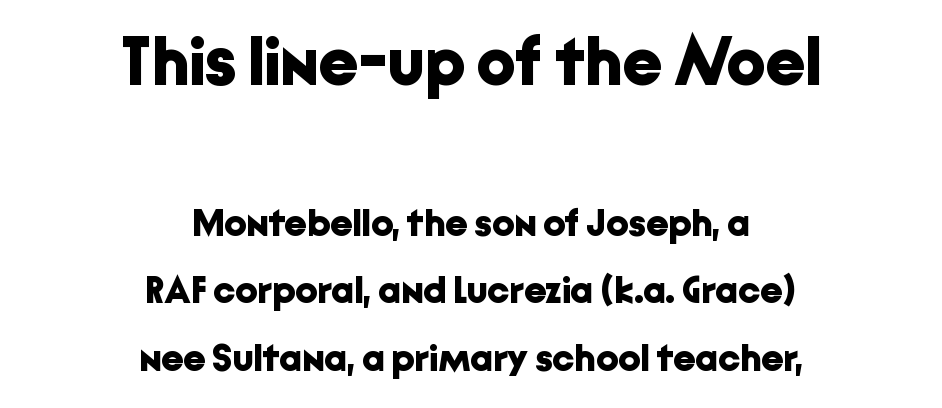
The image shows 69 px bold sans-serif type, upright; set centered, line spacing 1.73x, normal letter spacing, not underlined; the first (top) block is 1.77x larger; low stroke contrast and a medium x-height.
